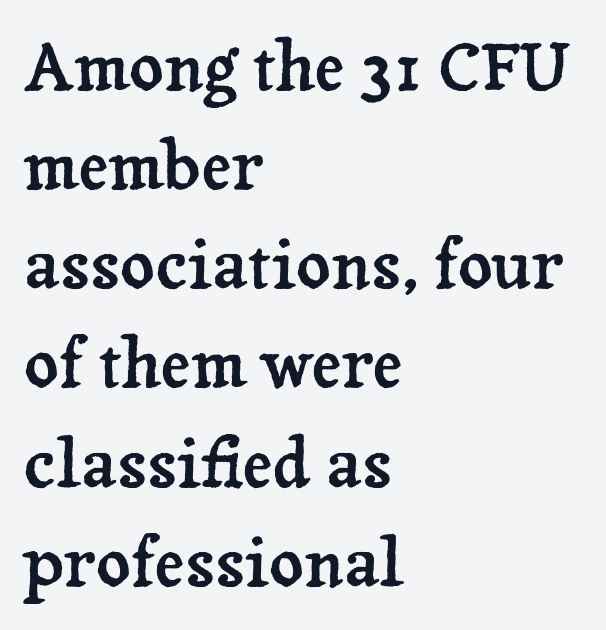
{"serif": "yes", "italic": "no", "width": "normal", "stroke_contrast": "low", "x_height": "medium", "monospaced": "no", "underline": "no", "align": "left", "line_spacing": "normal", "line_spacing_ratio": 1.48, "letter_spacing": "normal", "letter_spacing_em": 0.0, "glyph_px": 67}
